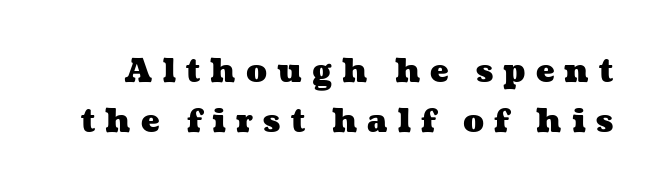
The image shows 31 px heavy, wide type; set normal line spacing (1.62x), unusually wide letter spacing (+0.33 em), not underlined; medium stroke contrast and a medium x-height.
